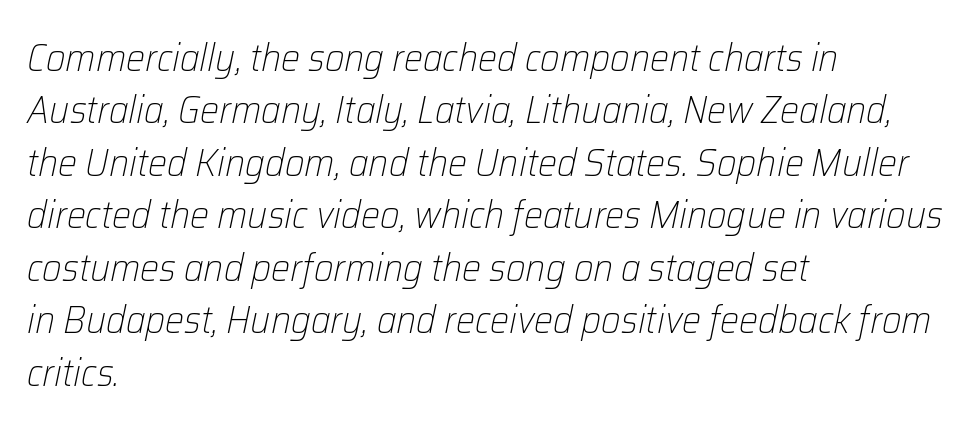
Q: Is the text bold? A: No.
Q: Is the text italic (slanted)? A: Yes, it leans right by about 12 degrees.
Q: Is the text underlined? A: No.
Q: How is the paragraph aligned? A: Left-aligned.
Q: Is the spacing between letters normal or unusually wide? A: Normal.
Q: Is the spacing between lines tight, normal or loose? A: Normal.
Q: Width (condensed, normal, or wide)? A: Normal.
Q: Stroke contrast? A: Low.
Q: x-height? A: Medium.
Q: Monospaced? A: No.
